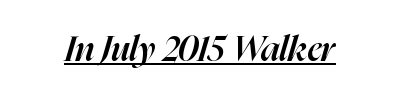
A semibold gives these letters moderate extra thickness, short of bold. A typesetter would mark this as italic. There is no visible air inserted between adjacent glyphs. Somebody hit Ctrl+U on this one — the words are underlined. Looks like regular typesetting: each glyph gets only the width it needs.
